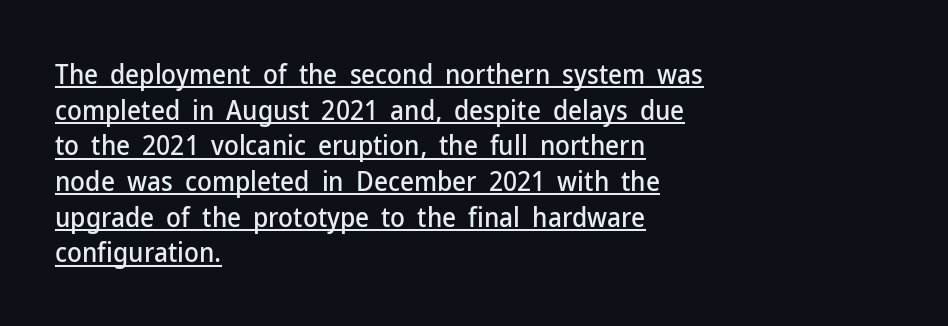
The paragraph shown leans on its left margin. The vertical gap from one line to the next is medium. A rule runs beneath these lines of type. Posture: vertical. You could call the tracking neutral — neither tight nor loose.
